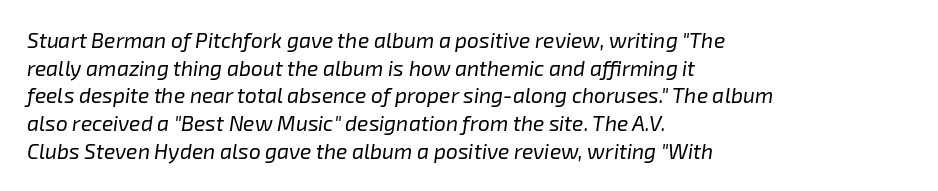
Notice how the passage keeps a crisp vertical edge on the left only. Inter-character spacing is left at the font's built-in metrics. Plain, unruled lines of type. The letterforms sit at book weight or below.
